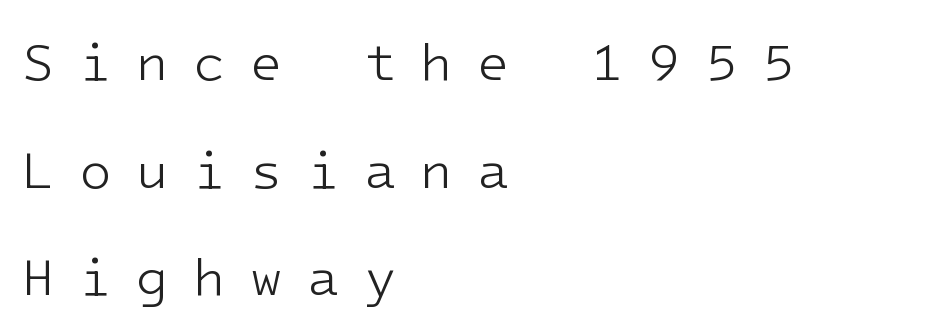
Loosely led — the rows are spread out. These lines are rendered in a fixed-pitch font. The weight would be labelled regular, book, light, or lighter still. This is sans-serif lettering, the kind often seen on screens and signage.
